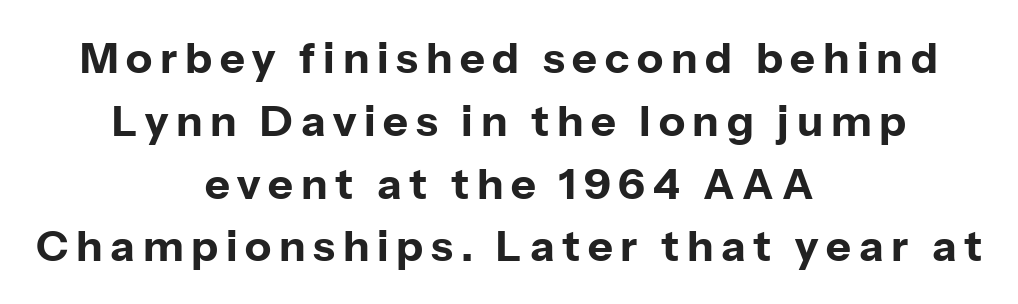
{"serif": "no", "italic": "no", "bold": "yes", "weight": "bold", "width": "normal", "stroke_contrast": "low", "x_height": "medium", "monospaced": "no", "underline": "no", "align": "center", "line_spacing": "normal", "line_spacing_ratio": 1.46, "glyph_px": 43}
